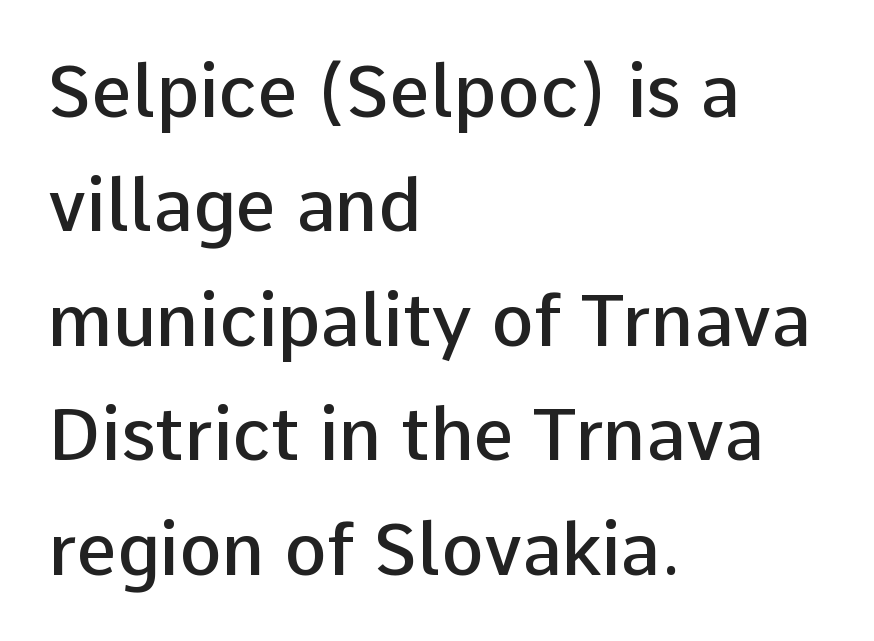
Q: Is the text bold? A: Semi-bold.
Q: Is the text italic (slanted)? A: No, it is upright.
Q: Is the typeface a serif or a sans-serif typeface? A: Sans-serif.
Q: Is the text underlined? A: No.
Q: How is the paragraph aligned? A: Left-aligned.
Q: Is the spacing between letters normal or unusually wide? A: Normal.
Q: Is the spacing between lines tight, normal or loose? A: Normal.
Q: Width (condensed, normal, or wide)? A: Normal.
Q: Stroke contrast? A: Low.
Q: x-height? A: Medium.
Q: Monospaced? A: No.
